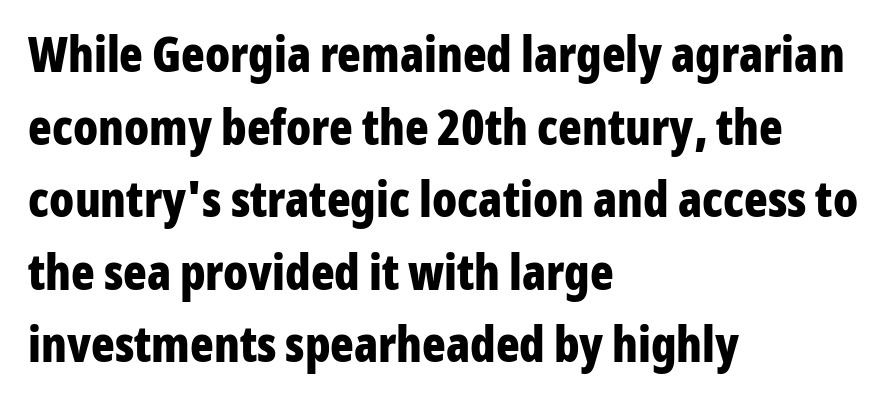
Proportional: the letters do not fall into vertical columns. Notice how the stems are strictly vertical — no italics here. The rendering uses a moderate line-height, typical for paragraphs. Typographically, this falls in the sans-serif category. Bare-footed words on every line.
